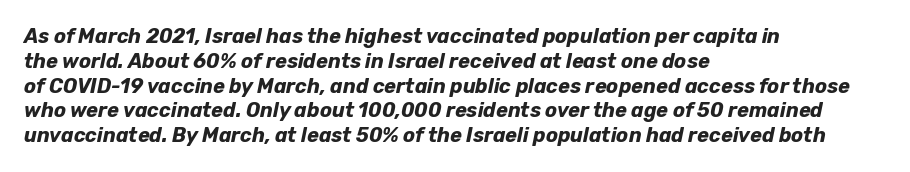
These lines were composed using italics. Words float on clear page, feet unadorned. The lines in this sample share a left origin and differ only in where they stop. Summary of weight: heavy, a full bold. The rendering keeps characters at their native spacing.
